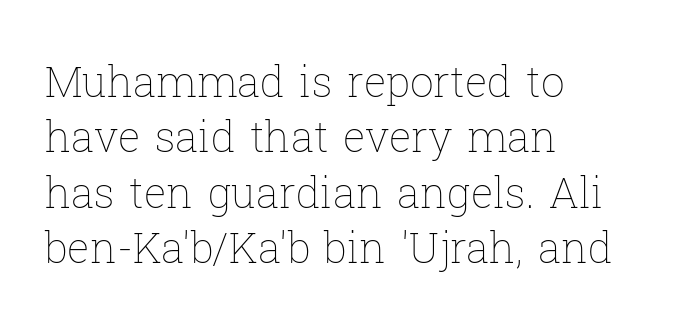
Q: Is the text bold? A: No.
Q: Is the text italic (slanted)? A: No, it is upright.
Q: Is the text underlined? A: No.
Q: How is the paragraph aligned? A: Left-aligned.
Q: Is the spacing between letters normal or unusually wide? A: Normal.
Q: Is the spacing between lines tight, normal or loose? A: Normal.
Q: Width (condensed, normal, or wide)? A: Normal.
Q: Stroke contrast? A: Low.
Q: x-height? A: Medium.
Q: Monospaced? A: No.
